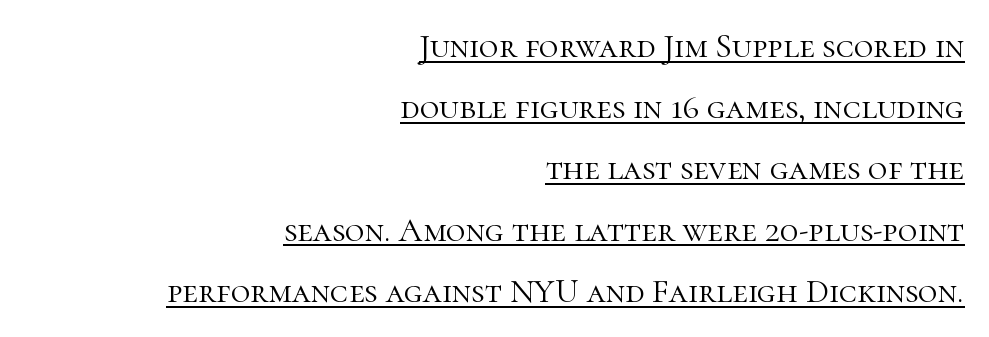
Stroke mass is kept to a normal reading level or below. A flush-right, rag-left setting is used for this passage. The face used here appears with an underline applied. Observe the ordinary spacing: letters are neighbours, not strangers. A roman cut, with each character standing at attention. A serif font was chosen for this passage.
